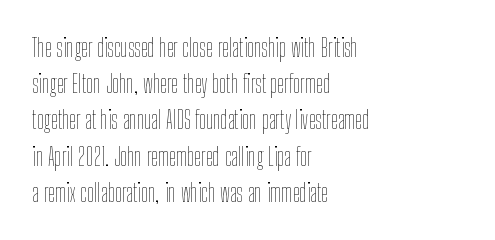
The cut favours lightness, reaching ordinary text weight at its darkest. Left-aligned paragraph, ragged on the right. There is no visible air inserted between adjacent glyphs. Has an underline been added? It has not. Upright lettering throughout. Leading matches the norm, producing a regular column.
